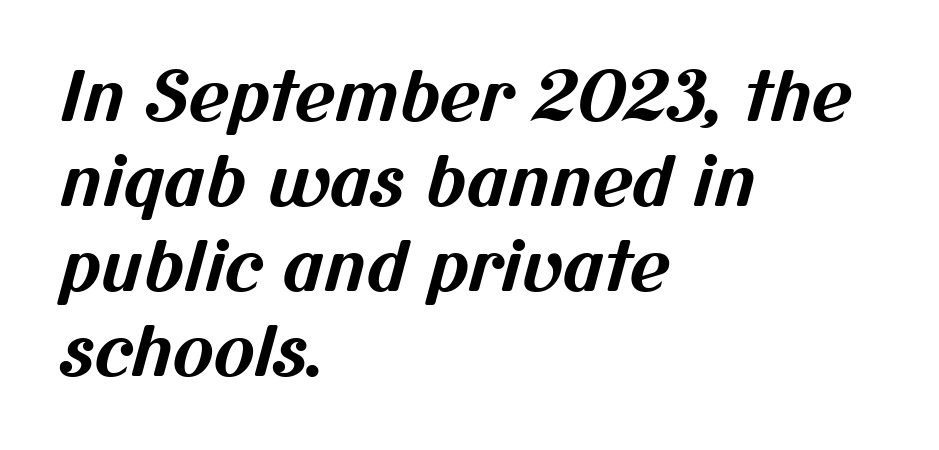
Regarding serifs, this sample does without them. Rule under the text: the space is simply empty. Layout note: lines flush left. The letterforms sit shoulder to shoulder at normal distance.
